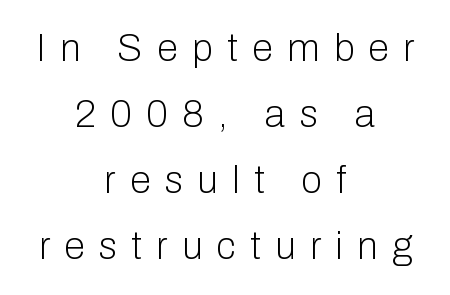
Q: Is the text bold? A: No.
Q: Is the text italic (slanted)? A: No, it is upright.
Q: Is the typeface a serif or a sans-serif typeface? A: Sans-serif.
Q: Is the text underlined? A: No.
Q: How is the paragraph aligned? A: Centered.
Q: Is the spacing between letters normal or unusually wide? A: Unusually wide.
Q: Width (condensed, normal, or wide)? A: Normal.
Q: Stroke contrast? A: Low.
Q: x-height? A: Medium.
Q: Monospaced? A: No.
